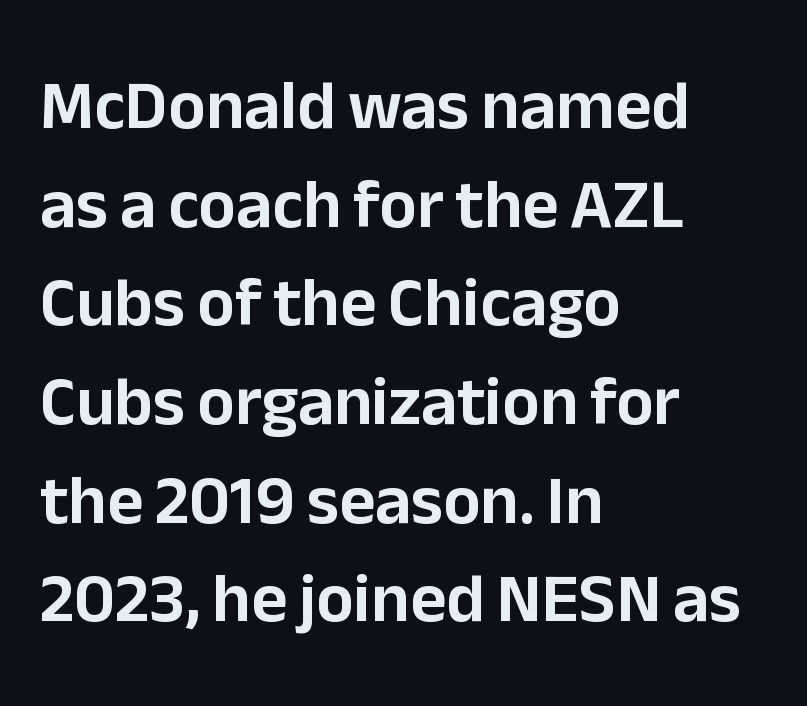
{"serif": "no", "italic": "no", "width": "normal", "stroke_contrast": "low", "x_height": "medium", "monospaced": "no", "underline": "no", "align": "left", "line_spacing": "normal", "line_spacing_ratio": 1.41, "letter_spacing": "normal", "letter_spacing_em": 0.0, "glyph_px": 70}
